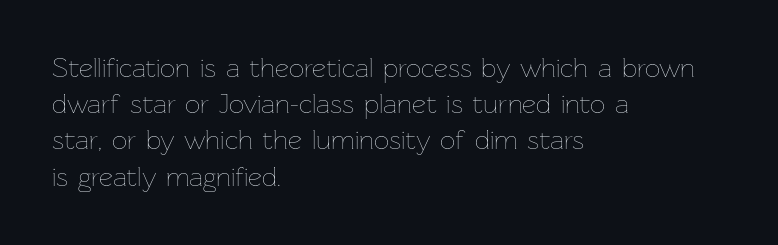
The image shows 27 px text type, upright; set left-aligned, normal line spacing (1.34x), normal letter spacing, not underlined.
